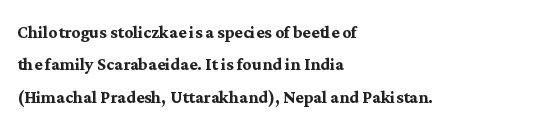
Q: Is the text bold? A: Yes.
Q: Is the text italic (slanted)? A: No, it is upright.
Q: Is the text underlined? A: No.
Q: How is the paragraph aligned? A: Left-aligned.
Q: Is the spacing between letters normal or unusually wide? A: Normal.
Q: Is the spacing between lines tight, normal or loose? A: Normal.
